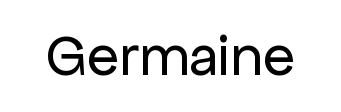
These lines are composed in type without serifs. The zone under the glyphs is completely vacant. Glyph-to-glyph distance matches everyday printed text. You could not count columns in this text — the font is proportionally spaced. In terms of posture, this sample is upright.
